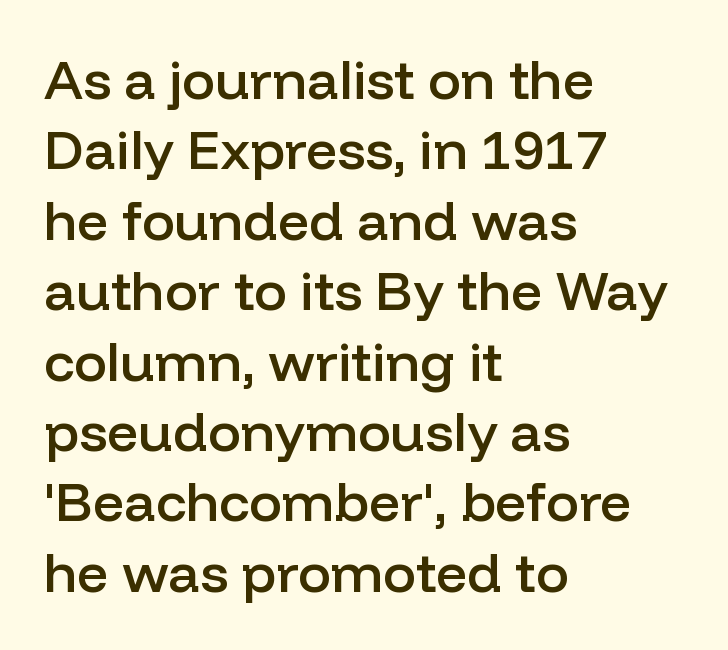
{"serif": "no", "italic": "no", "bold": "semi", "weight": "semibold", "width": "normal", "stroke_contrast": "low", "x_height": "medium", "monospaced": "no", "underline": "no", "align": "left", "line_spacing": "normal", "line_spacing_ratio": 1.28, "letter_spacing": "normal", "letter_spacing_em": 0.0, "glyph_px": 55}
